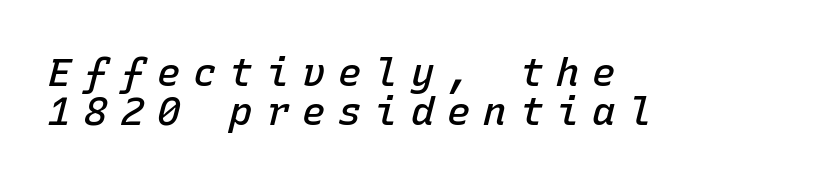
Q: Is the text bold? A: Semi-bold.
Q: Is the text italic (slanted)? A: Yes, it leans right by about 15 degrees.
Q: Is the text underlined? A: No.
Q: How is the paragraph aligned? A: Left-aligned.
Q: Is the spacing between letters normal or unusually wide? A: Unusually wide.
Q: Is the spacing between lines tight, normal or loose? A: Tight.
Q: Width (condensed, normal, or wide)? A: Normal.
Q: Stroke contrast? A: Low.
Q: x-height? A: Medium.
Q: Monospaced? A: Yes.
